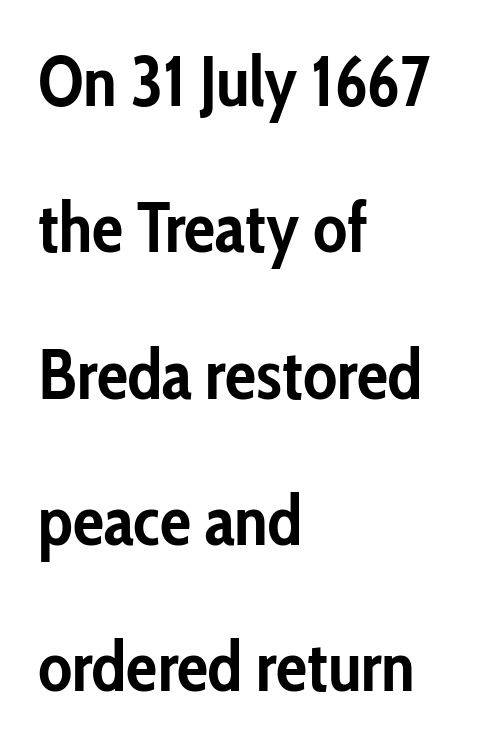
Q: Is the text bold? A: Yes.
Q: Is the text italic (slanted)? A: No, it is upright.
Q: Is the typeface a serif or a sans-serif typeface? A: Sans-serif.
Q: Is the text underlined? A: No.
Q: How is the paragraph aligned? A: Left-aligned.
Q: Is the spacing between letters normal or unusually wide? A: Normal.
Q: Is the spacing between lines tight, normal or loose? A: Loose.
Q: Width (condensed, normal, or wide)? A: Condensed.
Q: Stroke contrast? A: Low.
Q: x-height? A: Medium.
Q: Monospaced? A: No.
